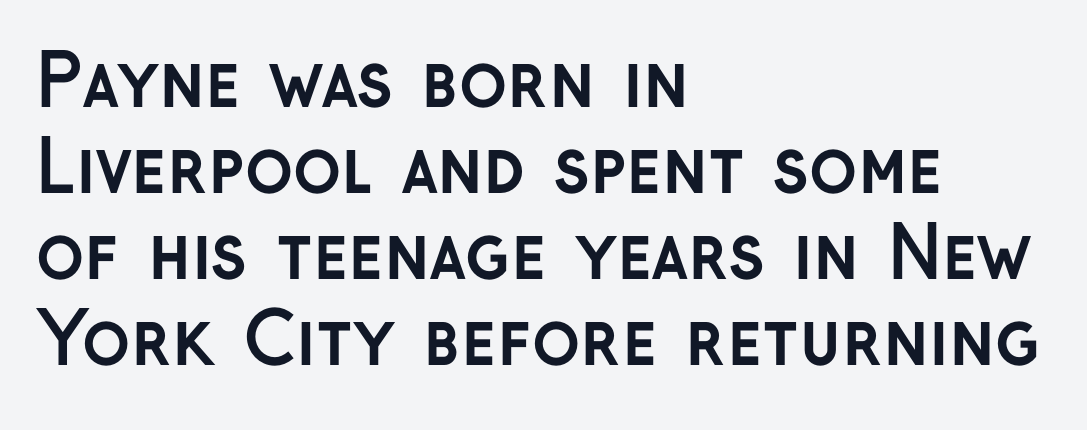
The image shows 71 px semibold sans-serif type, upright; set left-aligned, line spacing 1.21x, normal letter spacing, not underlined; low stroke contrast and a medium x-height.
